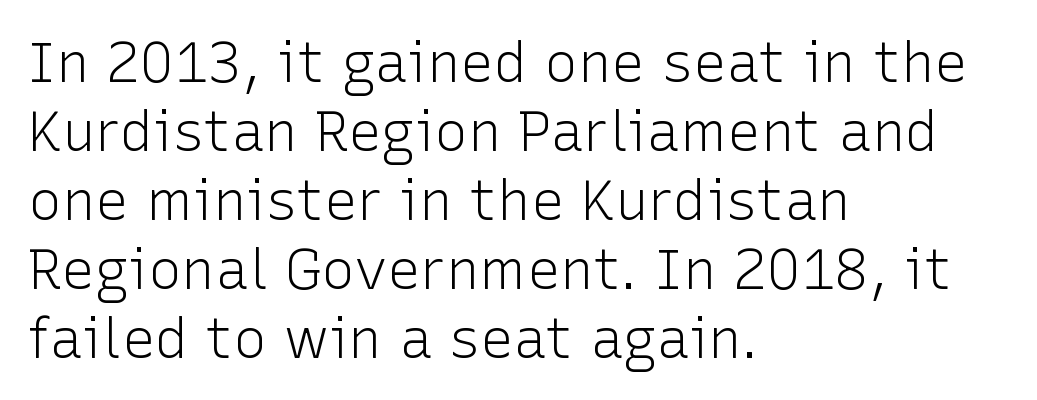
Students, note that the glyphs here touch the page at normal intervals. Each stroke keeps to a modest, everyday thickness or less. Character widths vary here, with narrow letters taking less room than wide ones. Unlike italic type, these characters show no tilt at all.
